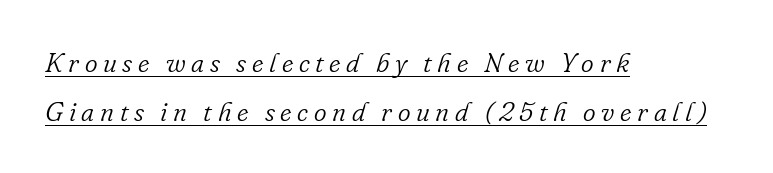
{"italic": "yes", "lean": "right", "slant_degrees": 16, "bold": "no", "underline": "yes", "align": "left", "line_spacing_ratio": 1.8, "letter_spacing": "wide", "letter_spacing_em": 0.21, "glyph_px": 27}
